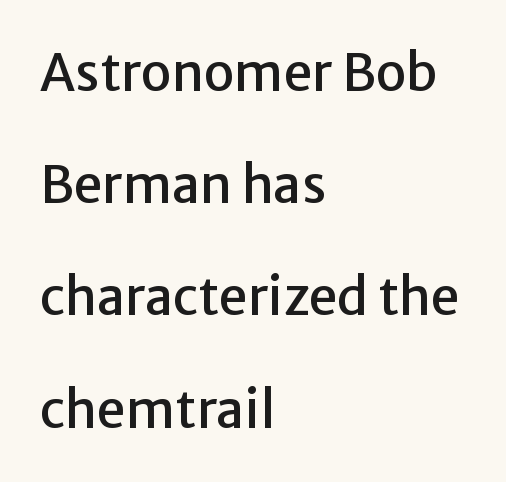
{"serif": "no", "italic": "no", "width": "normal", "stroke_contrast": "low", "x_height": "medium", "monospaced": "no", "underline": "no", "align": "left", "line_spacing": "loose", "line_spacing_ratio": 2.2, "letter_spacing": "normal", "letter_spacing_em": 0.0, "glyph_px": 51}
